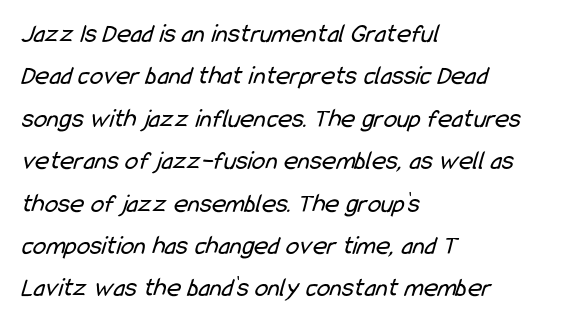
Q: Is the text bold? A: No.
Q: Is the text underlined? A: No.
Q: How is the paragraph aligned? A: Left-aligned.
Q: Is the spacing between letters normal or unusually wide? A: Normal.
Q: Is the spacing between lines tight, normal or loose? A: Normal.
